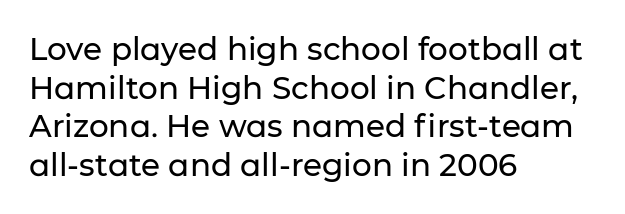
Characters remain perfectly vertical along every line. The foot of each line stays bare and open. Is the letter spacing exaggerated? No — it looks like the ordinary default. Horizontal alignment here is leftward, the default for most running prose. The designer left line spacing at the default.
